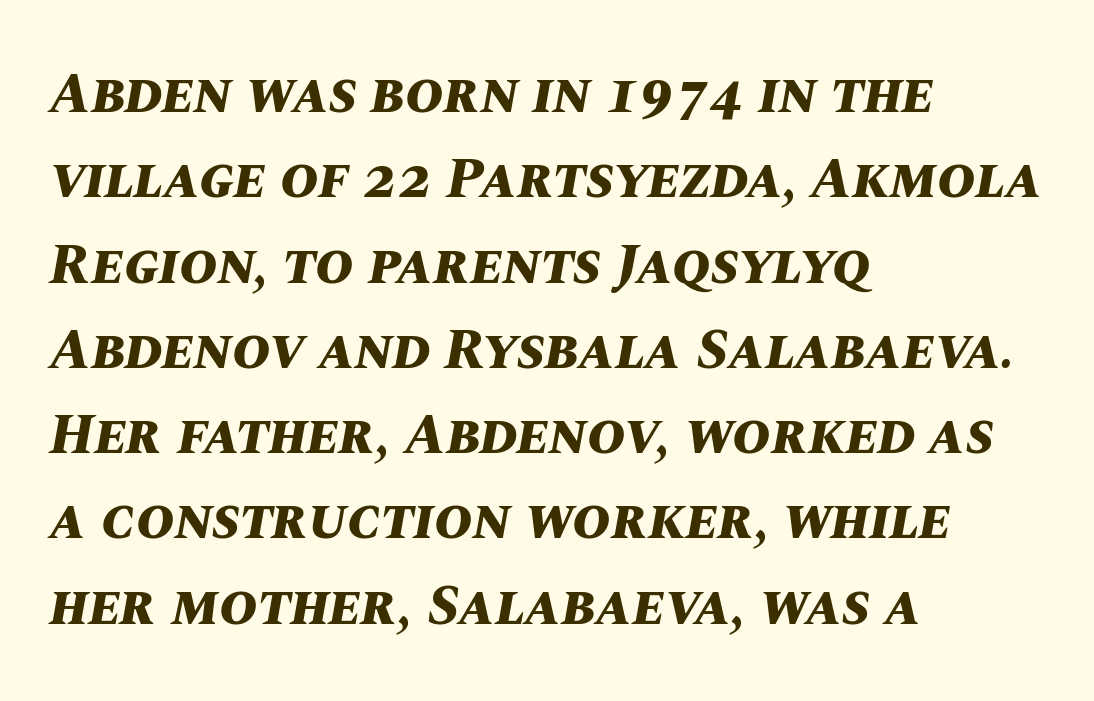
The image shows 58 px bold type, italic (leaning right); set left-aligned, normal line spacing (1.47x), normal letter spacing, not underlined; medium stroke contrast and a large x-height.
